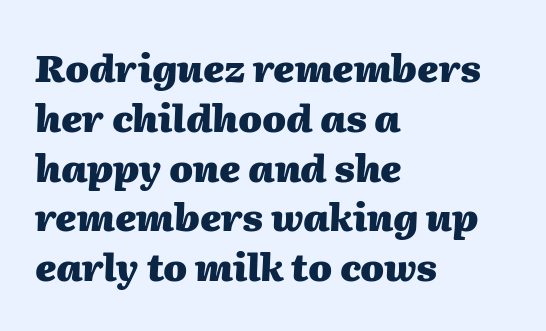
Q: Is the text bold? A: Yes.
Q: Is the text italic (slanted)? A: Yes, it leans right by about 2 degrees.
Q: Is the text underlined? A: No.
Q: How is the paragraph aligned? A: Left-aligned.
Q: Is the spacing between letters normal or unusually wide? A: Normal.
Q: Is the spacing between lines tight, normal or loose? A: Normal.
Q: Width (condensed, normal, or wide)? A: Normal.
Q: Stroke contrast? A: Medium.
Q: x-height? A: Medium.
Q: Monospaced? A: No.
